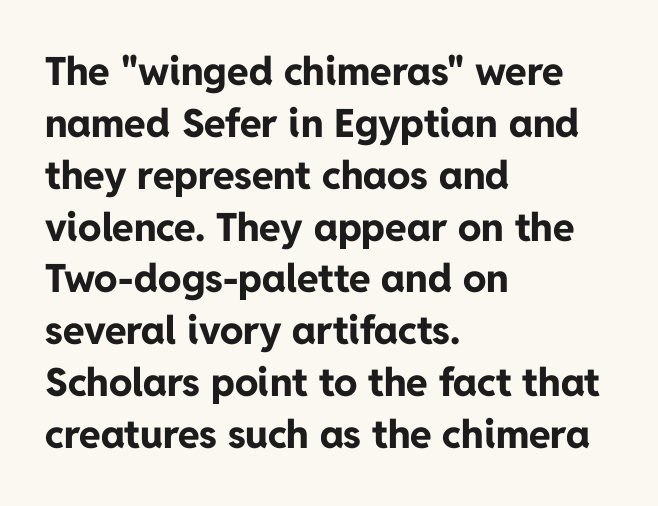
{"serif": "no", "italic": "no", "bold": "yes", "weight": "bold", "width": "normal", "stroke_contrast": "low", "x_height": "medium", "monospaced": "no", "underline": "no", "align": "left", "line_spacing": "normal", "line_spacing_ratio": 1.33, "letter_spacing": "normal", "letter_spacing_em": 0.0, "glyph_px": 39}
